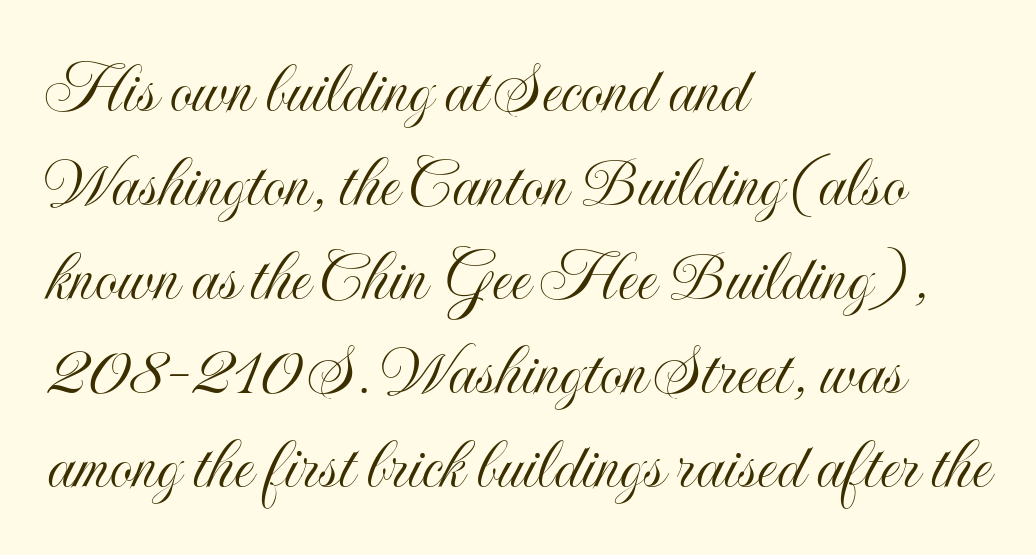
Q: Is the text italic (slanted)? A: Yes.
Q: Is the text underlined? A: No.
Q: How is the paragraph aligned? A: Left-aligned.
Q: Is the spacing between letters normal or unusually wide? A: Normal.
Q: Is the spacing between lines tight, normal or loose? A: Normal.
Q: Width (condensed, normal, or wide)? A: Condensed.
Q: x-height? A: Small.
Q: Monospaced? A: No.
